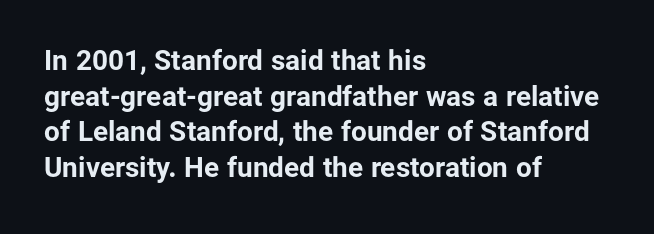
Q: Is the text bold? A: Yes.
Q: Is the text italic (slanted)? A: No, it is upright.
Q: Is the typeface a serif or a sans-serif typeface? A: Sans-serif.
Q: Is the text underlined? A: No.
Q: How is the paragraph aligned? A: Left-aligned.
Q: Is the spacing between letters normal or unusually wide? A: Normal.
Q: Is the spacing between lines tight, normal or loose? A: Normal.
Q: Width (condensed, normal, or wide)? A: Normal.
Q: Stroke contrast? A: Low.
Q: x-height? A: Medium.
Q: Monospaced? A: No.
